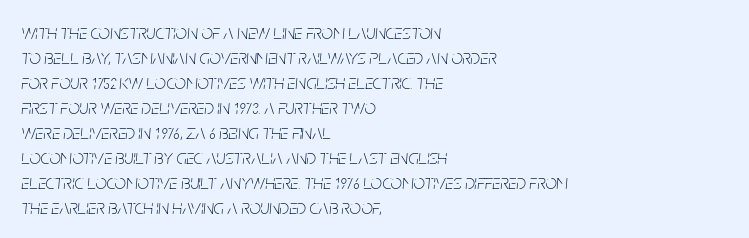
Q: Is the text bold? A: No.
Q: Is the text italic (slanted)? A: Yes, it leans right by about 5 degrees.
Q: Is the text underlined? A: No.
Q: How is the paragraph aligned? A: Left-aligned.
Q: Is the spacing between letters normal or unusually wide? A: Normal.
Q: Is the spacing between lines tight, normal or loose? A: Normal.
